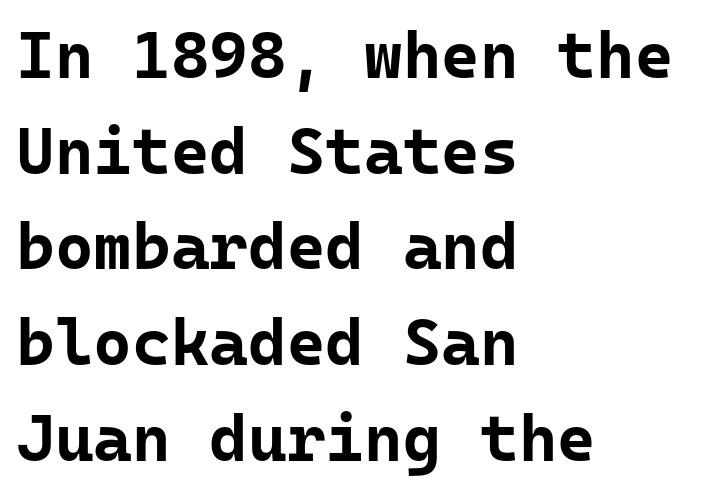
{"serif": "no", "italic": "no", "bold": "yes", "weight": "bold", "width": "normal", "stroke_contrast": "low", "x_height": "medium", "monospaced": "yes", "underline": "no", "align": "left", "line_spacing": "normal", "line_spacing_ratio": 1.45, "letter_spacing": "normal", "letter_spacing_em": 0.0, "glyph_px": 66}
